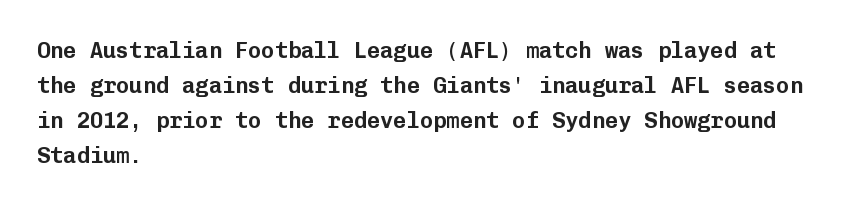
Q: Is the text italic (slanted)? A: No, it is upright.
Q: Is the text underlined? A: No.
Q: How is the paragraph aligned? A: Left-aligned.
Q: Is the spacing between letters normal or unusually wide? A: Normal.
Q: Is the spacing between lines tight, normal or loose? A: Normal.
